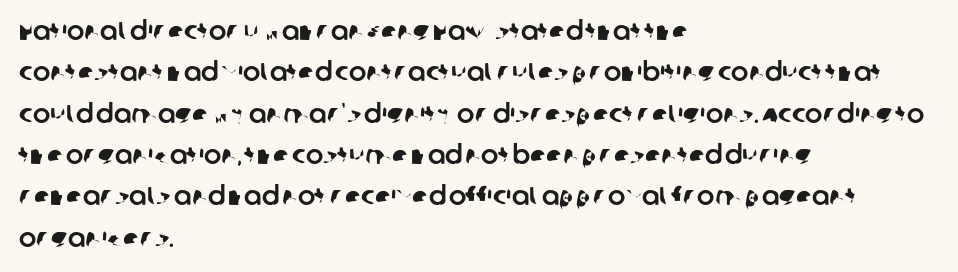
Q: Is the text underlined? A: No.
Q: How is the paragraph aligned? A: Left-aligned.
Q: Is the spacing between letters normal or unusually wide? A: Normal.
Q: Is the spacing between lines tight, normal or loose? A: Normal.
